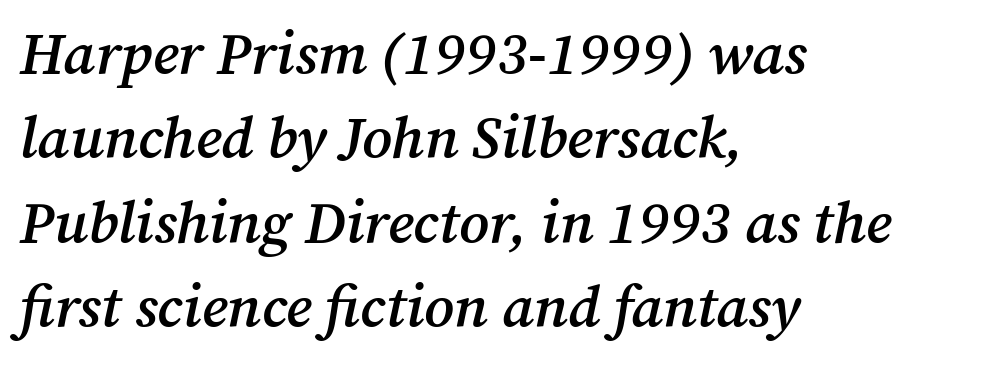
The image shows 59 px semibold serif type, italic (leaning right); set left-aligned, normal line spacing (1.43x), normal letter spacing, not underlined; medium stroke contrast and a medium x-height.
